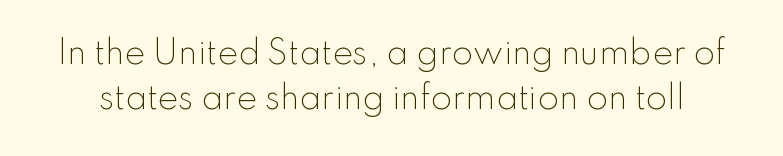
{"serif": "no", "italic": "no", "bold": "no", "weight": "light", "width": "normal", "stroke_contrast": "low", "x_height": "small", "monospaced": "no", "underline": "no", "line_spacing": "normal", "line_spacing_ratio": 1.46, "letter_spacing": "normal", "letter_spacing_em": 0.0, "glyph_px": 31}
